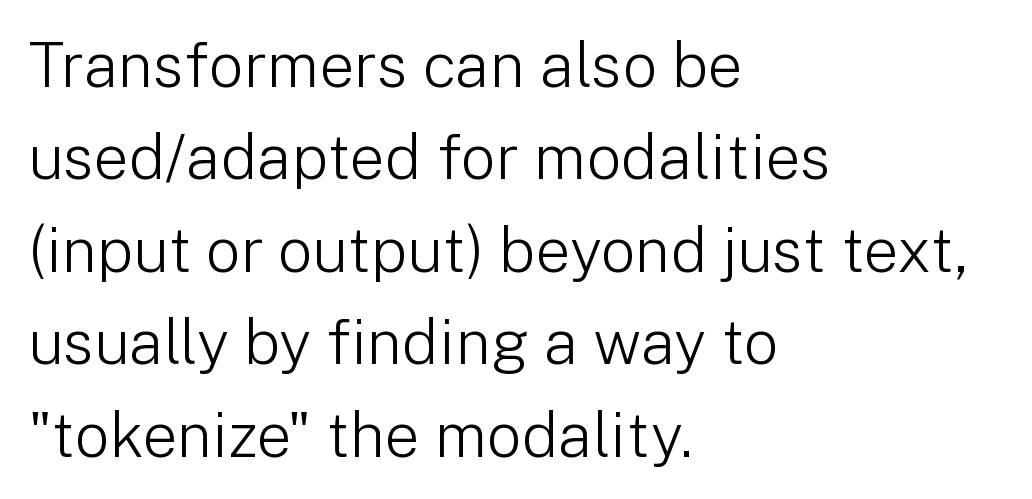
The image shows 62 px light sans-serif type, upright; set left-aligned, normal line spacing (1.49x), normal letter spacing, not underlined; low stroke contrast and a medium x-height.
